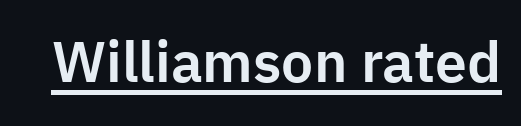
Look at the bottom of the vertical strokes: they stop flat, with no serifs. Spacing verdict: proportional, widths tailored to each character. Nope, not italic — everything's standing straight. The typesetter has applied underlining to the passage shown. In terms of letterspacing, this is plain default setting.
